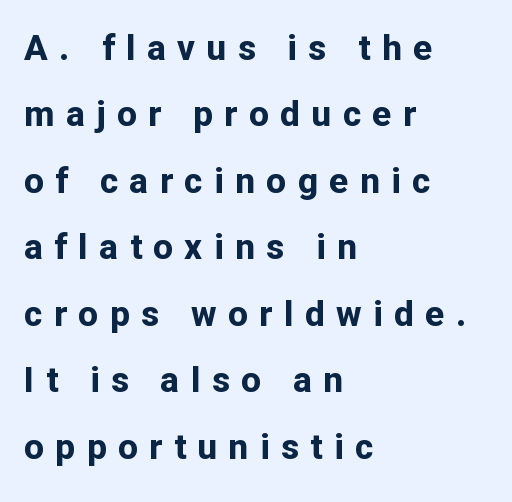
Q: Is the text bold? A: Yes.
Q: Is the text italic (slanted)? A: No, it is upright.
Q: Is the typeface a serif or a sans-serif typeface? A: Sans-serif.
Q: Is the text underlined? A: No.
Q: How is the paragraph aligned? A: Left-aligned.
Q: Is the spacing between letters normal or unusually wide? A: Unusually wide.
Q: Is the spacing between lines tight, normal or loose? A: Loose.
Q: Width (condensed, normal, or wide)? A: Normal.
Q: Stroke contrast? A: Low.
Q: x-height? A: Medium.
Q: Monospaced? A: No.
